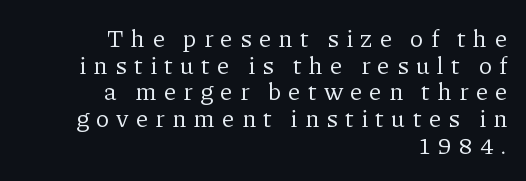
{"italic": "no", "bold": "no", "underline": "no", "align": "right", "line_spacing": "tight", "line_spacing_ratio": 1.07, "letter_spacing": "wide", "letter_spacing_em": 0.29, "glyph_px": 25}
